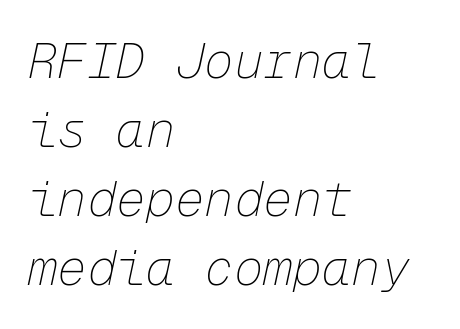
The image shows 49 px thin type, italic (leaning right), monospaced; set left-aligned, normal line spacing (1.41x), normal letter spacing, not underlined; low stroke contrast and a medium x-height.
